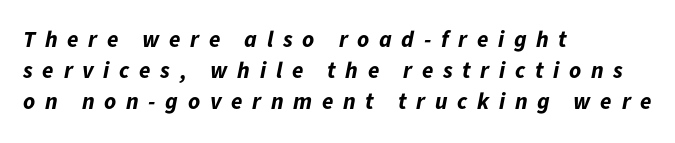
The image shows 23 px bold type, italic (leaning right); set left-aligned, normal line spacing (1.35x), unusually wide letter spacing (+0.42 em), not underlined.
